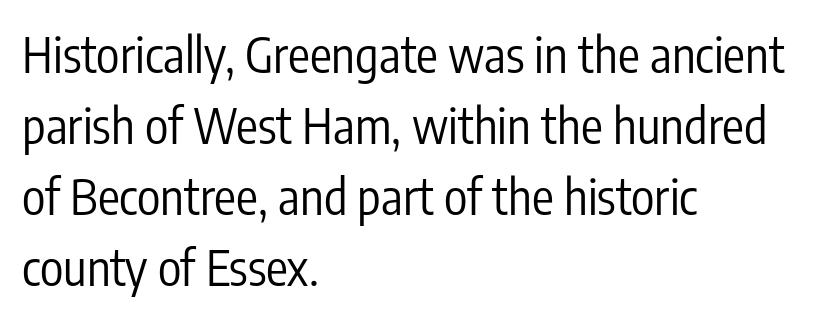
The image shows 49 px regular-weight, condensed sans-serif type, upright; set left-aligned, normal line spacing (1.45x), normal letter spacing, not underlined; low stroke contrast and a medium x-height.
